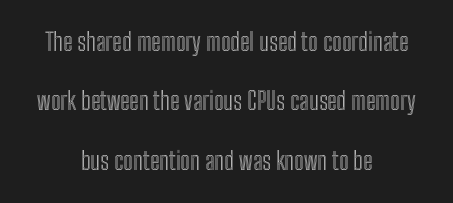
{"italic": "no", "underline": "no", "align": "center", "line_spacing": "loose", "line_spacing_ratio": 2.47, "letter_spacing": "normal", "letter_spacing_em": 0.0, "glyph_px": 24}
